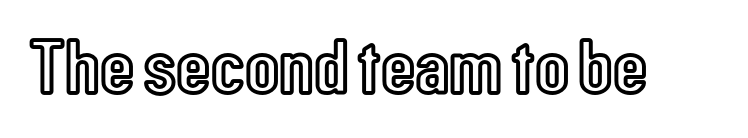
Do the characters align in a grid? No, the font is proportional. Style check: upright. Short note: letters normally spaced. Unmarked baselines from the first word to the last.
